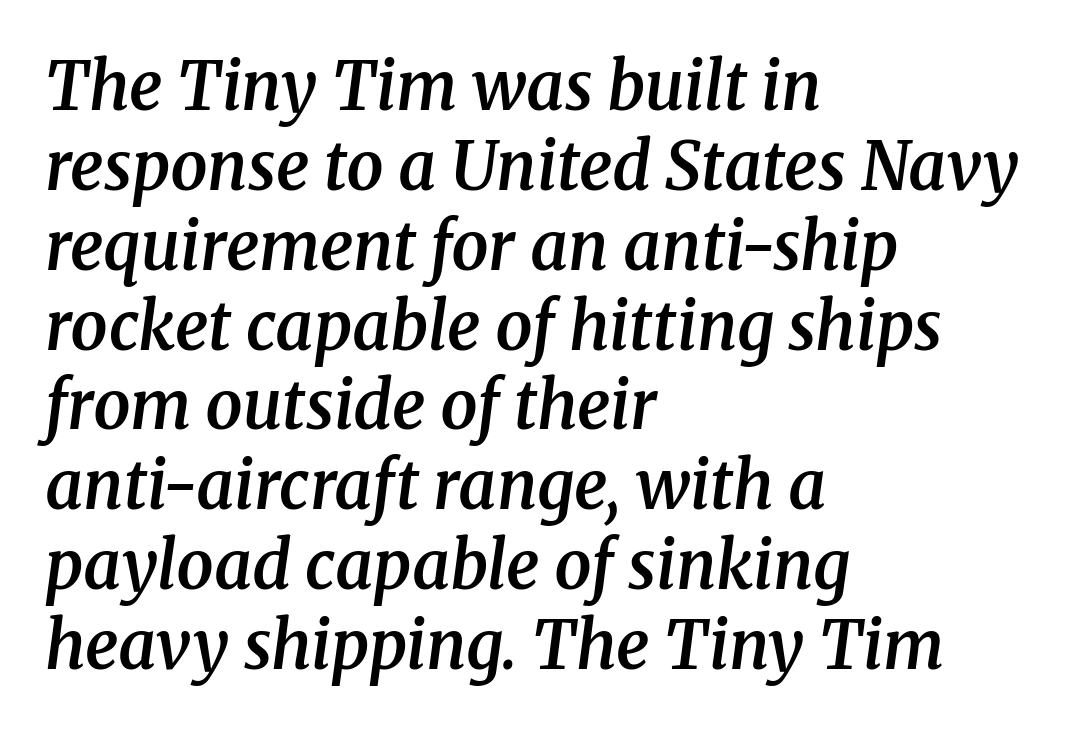
A semibold gives these letters moderate extra thickness, short of bold. The font's italic variant was chosen for this text. Characters follow at the spacing the type designer built in. Where is the straight margin? On the left. To sum up the face: it has serifs.
